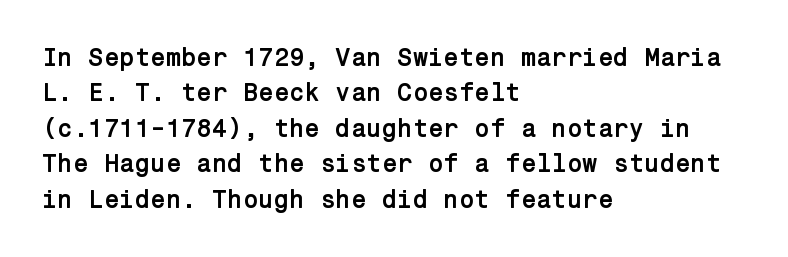
Q: Is the text bold? A: Yes.
Q: Is the text italic (slanted)? A: No, it is upright.
Q: Is the text underlined? A: No.
Q: How is the paragraph aligned? A: Left-aligned.
Q: Is the spacing between letters normal or unusually wide? A: Normal.
Q: Is the spacing between lines tight, normal or loose? A: Normal.
